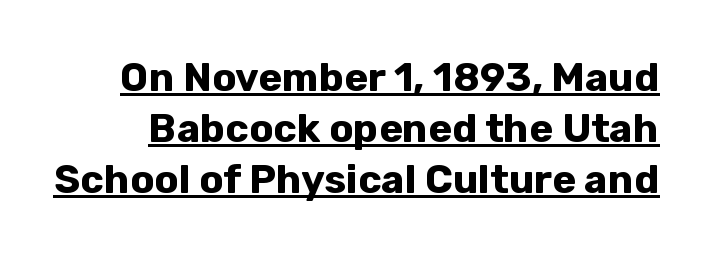
This is roman type, the default non-slanted kind. The space between consecutive lines is moderate. Is the letter spacing exaggerated? No — it looks like the ordinary default. This is heavy type, rendered in bold. This is underlined copy, the kind a proofreader might mark for attention.
